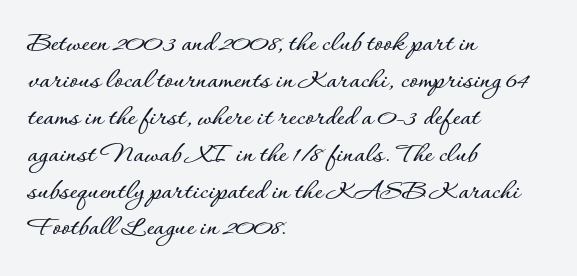
The image shows 30 px text type; set left-aligned, line spacing 1.23x, normal letter spacing, not underlined; low stroke contrast and a small x-height.
